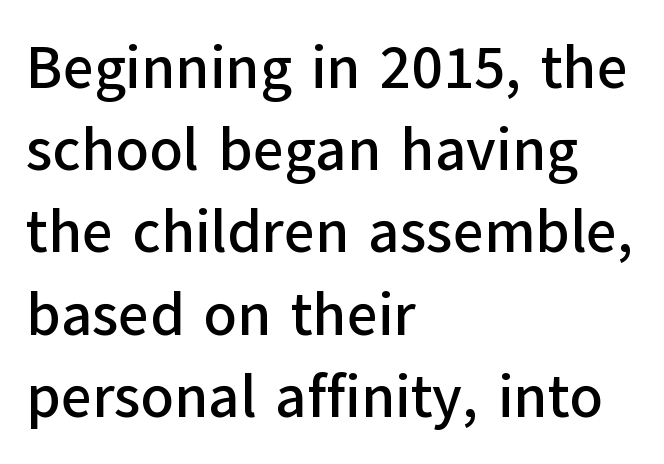
{"serif": "no", "italic": "no", "width": "normal", "stroke_contrast": "low", "x_height": "medium", "monospaced": "no", "underline": "no", "align": "left", "line_spacing": "normal", "line_spacing_ratio": 1.37, "letter_spacing": "normal", "letter_spacing_em": 0.0, "glyph_px": 60}
